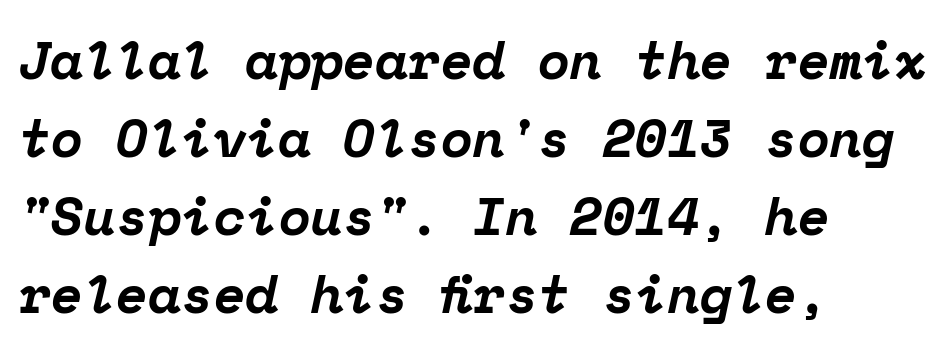
The image shows 53 px bold serif type, italic (leaning right), monospaced; set left-aligned, normal line spacing (1.47x), normal letter spacing, not underlined; low stroke contrast and a medium x-height.
